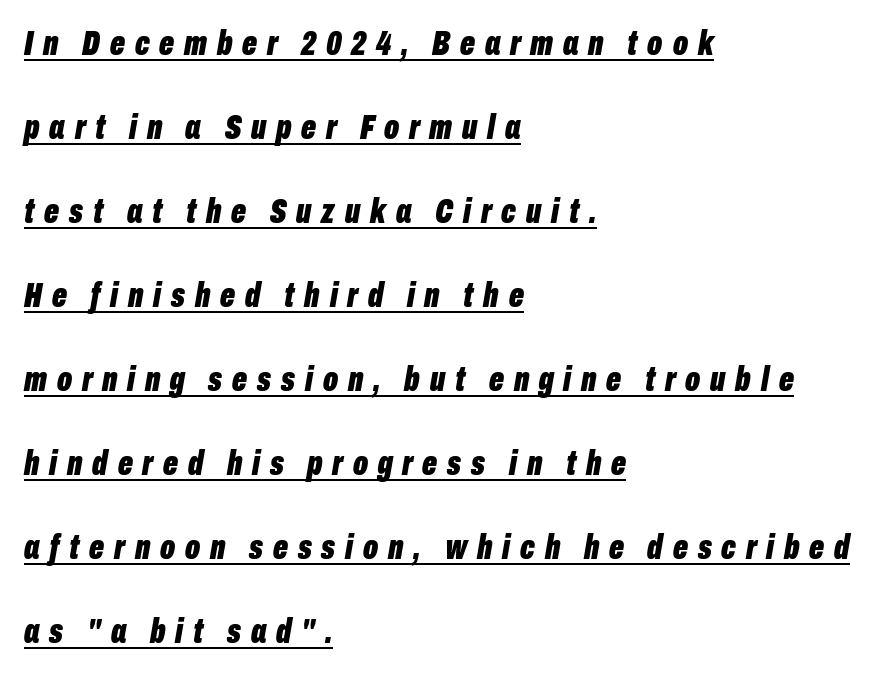
The image shows 35 px bold, condensed type, italic (leaning right); set left-aligned, loose line spacing (2.4x), unusually wide letter spacing (+0.28 em), underlined; low stroke contrast and a medium x-height.
